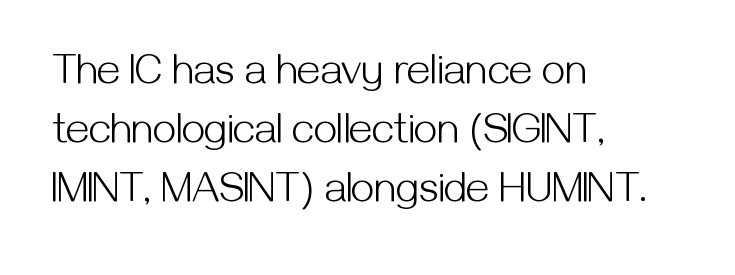
Q: Is the text bold? A: No.
Q: Is the text italic (slanted)? A: No, it is upright.
Q: Is the typeface a serif or a sans-serif typeface? A: Sans-serif.
Q: Is the text underlined? A: No.
Q: How is the paragraph aligned? A: Left-aligned.
Q: Is the spacing between letters normal or unusually wide? A: Normal.
Q: Is the spacing between lines tight, normal or loose? A: Normal.
Q: Width (condensed, normal, or wide)? A: Normal.
Q: Stroke contrast? A: Medium.
Q: x-height? A: Medium.
Q: Monospaced? A: No.
